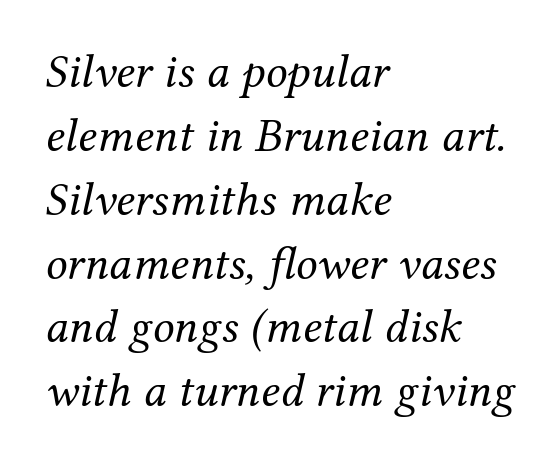
The image shows 48 px regular-weight serif type, italic (leaning right); set left-aligned, normal line spacing (1.33x), normal letter spacing, not underlined; medium stroke contrast and a medium x-height.
